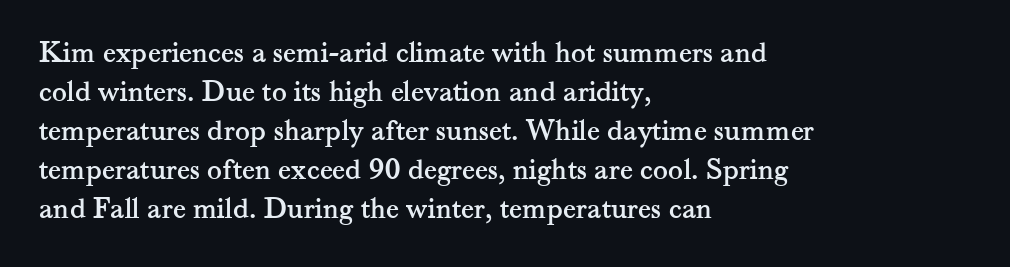
The image shows 31 px serif type, upright; set left-aligned, normal line spacing (1.26x), normal letter spacing, not underlined; medium stroke contrast and a small x-height.
